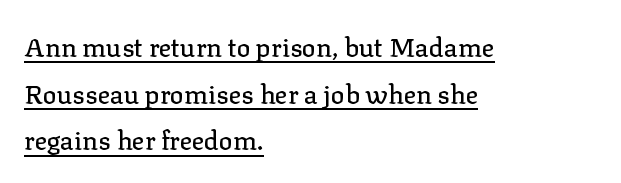
{"italic": "no", "underline": "yes", "align": "left", "line_spacing_ratio": 1.79, "letter_spacing": "normal", "letter_spacing_em": 0.0, "glyph_px": 26}
